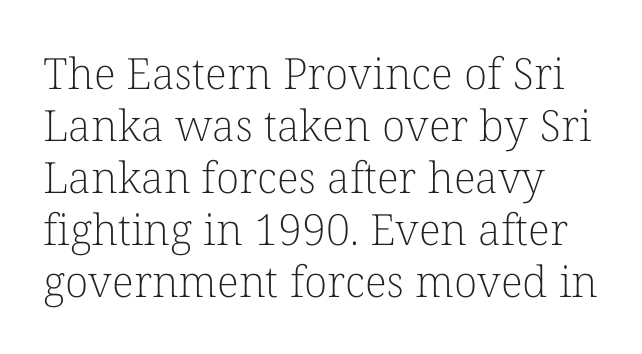
The image shows 43 px light serif type, upright; set line spacing 1.21x, normal letter spacing, not underlined; low stroke contrast and a medium x-height.
